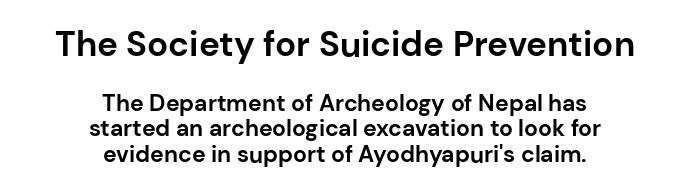
The image shows 35 px bold sans-serif type, upright; set centered, tight line spacing (1.11x), normal letter spacing, not underlined; the first (top) block is 1.52x larger; low stroke contrast and a medium x-height.
